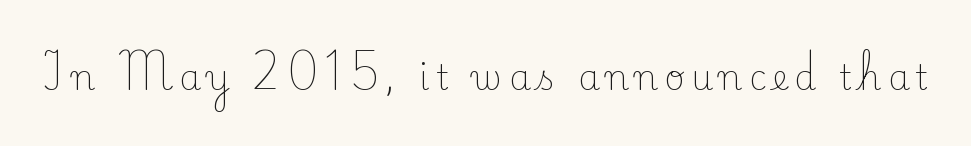
Q: Is the text bold? A: No.
Q: Is the text italic (slanted)? A: No, it is upright.
Q: Is the typeface a serif or a sans-serif typeface? A: Serif.
Q: Is the text underlined? A: No.
Q: Width (condensed, normal, or wide)? A: Normal.
Q: Stroke contrast? A: Low.
Q: x-height? A: Small.
Q: Monospaced? A: No.
